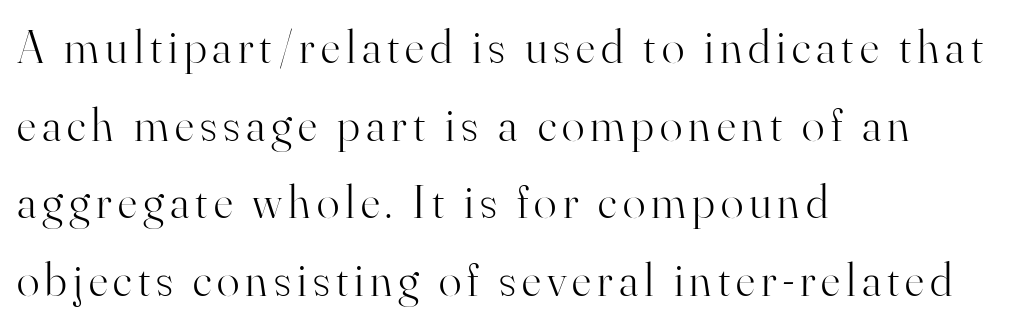
{"serif": "yes", "italic": "no", "bold": "no", "weight": "light", "width": "normal", "stroke_contrast": "high", "x_height": "small", "monospaced": "no", "underline": "no", "align": "left", "line_spacing": "normal", "line_spacing_ratio": 1.65, "glyph_px": 47}
